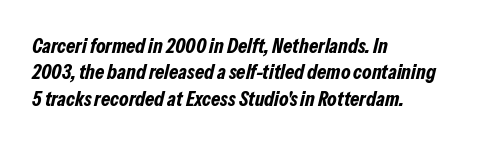
Q: Is the text bold? A: Yes.
Q: Is the text italic (slanted)? A: Yes, it leans right by about 13 degrees.
Q: Is the text underlined? A: No.
Q: How is the paragraph aligned? A: Left-aligned.
Q: Is the spacing between letters normal or unusually wide? A: Normal.
Q: Is the spacing between lines tight, normal or loose? A: Normal.
